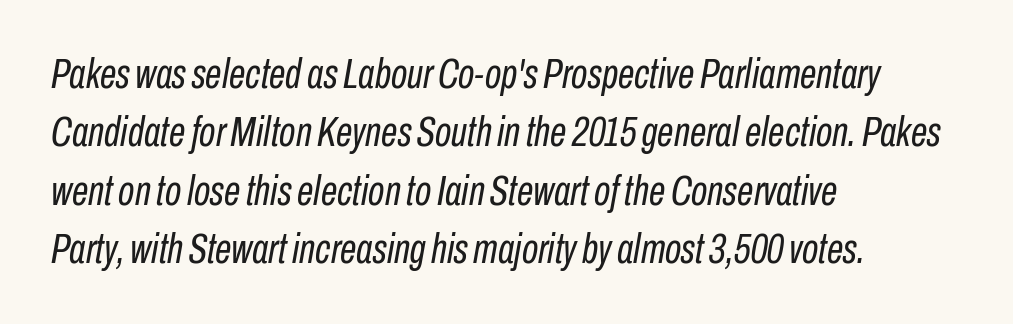
The image shows 42 px regular-weight, condensed type, italic (leaning right); set left-aligned, normal line spacing (1.39x), normal letter spacing, not underlined; low stroke contrast and a medium x-height.
